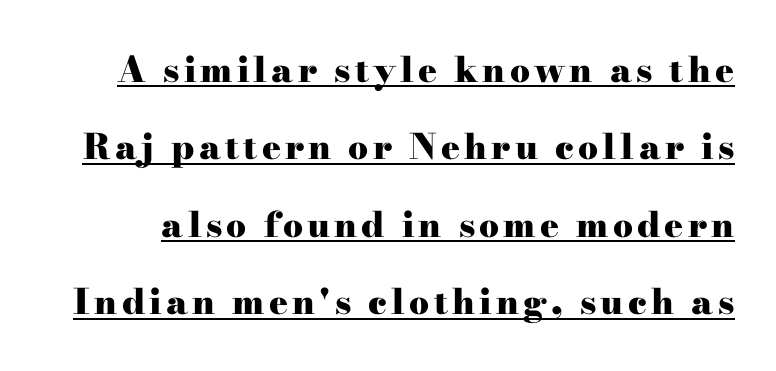
The image shows 35 px heavy, wide serif type, upright; set loose line spacing (2.21x), underlined; high stroke contrast and a small x-height.
